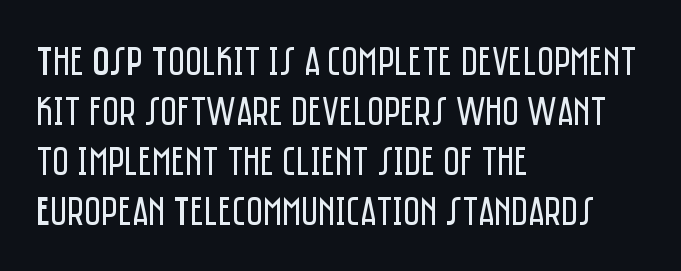
{"serif": "no", "italic": "no", "bold": "no", "weight": "regular", "width": "condensed", "stroke_contrast": "low", "x_height": "large", "monospaced": "no", "underline": "no", "align": "left", "line_spacing_ratio": 1.22, "letter_spacing": "normal", "letter_spacing_em": 0.0, "glyph_px": 41}
